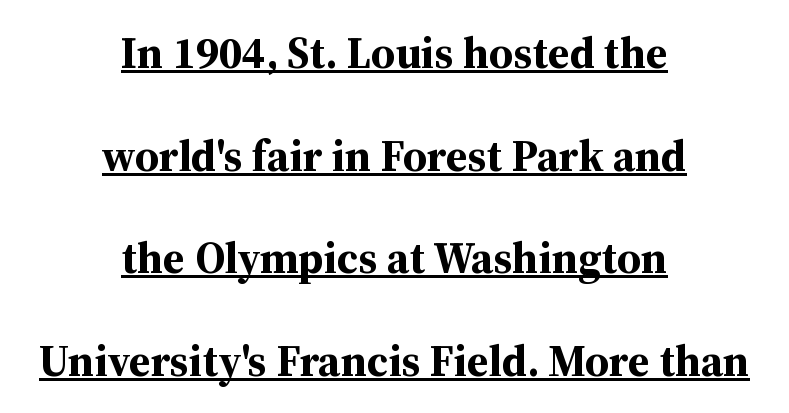
Q: Is the text bold? A: Yes.
Q: Is the text italic (slanted)? A: No, it is upright.
Q: Is the typeface a serif or a sans-serif typeface? A: Serif.
Q: Is the text underlined? A: Yes.
Q: How is the paragraph aligned? A: Centered.
Q: Is the spacing between letters normal or unusually wide? A: Normal.
Q: Is the spacing between lines tight, normal or loose? A: Loose.
Q: Width (condensed, normal, or wide)? A: Normal.
Q: Stroke contrast? A: Medium.
Q: x-height? A: Medium.
Q: Monospaced? A: No.
